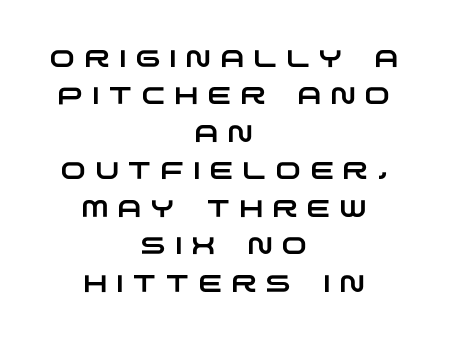
The image shows 24 px text type; set centered, normal line spacing (1.56x), unusually wide letter spacing (+0.39 em), not underlined.
